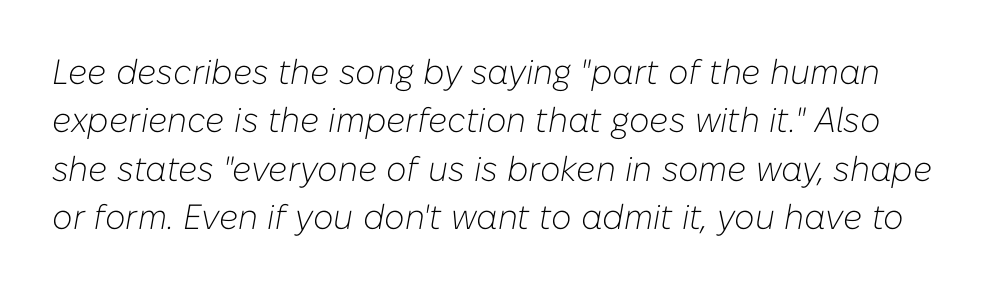
Q: Is the text bold? A: No.
Q: Is the text italic (slanted)? A: Yes, it leans right by about 10 degrees.
Q: Is the text underlined? A: No.
Q: Is the spacing between letters normal or unusually wide? A: Normal.
Q: Is the spacing between lines tight, normal or loose? A: Normal.
Q: Width (condensed, normal, or wide)? A: Normal.
Q: Stroke contrast? A: Low.
Q: x-height? A: Medium.
Q: Monospaced? A: No.
